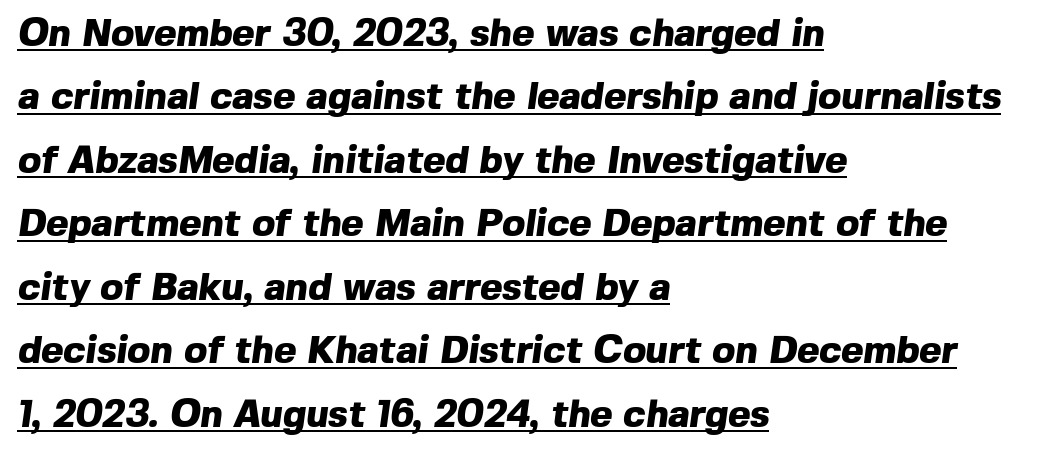
{"serif": "no", "bold": "yes", "weight": "heavy", "width": "normal", "x_height": "medium", "monospaced": "no", "underline": "yes", "align": "left", "line_spacing": "normal", "line_spacing_ratio": 1.67, "letter_spacing": "normal", "letter_spacing_em": 0.0, "glyph_px": 38}
